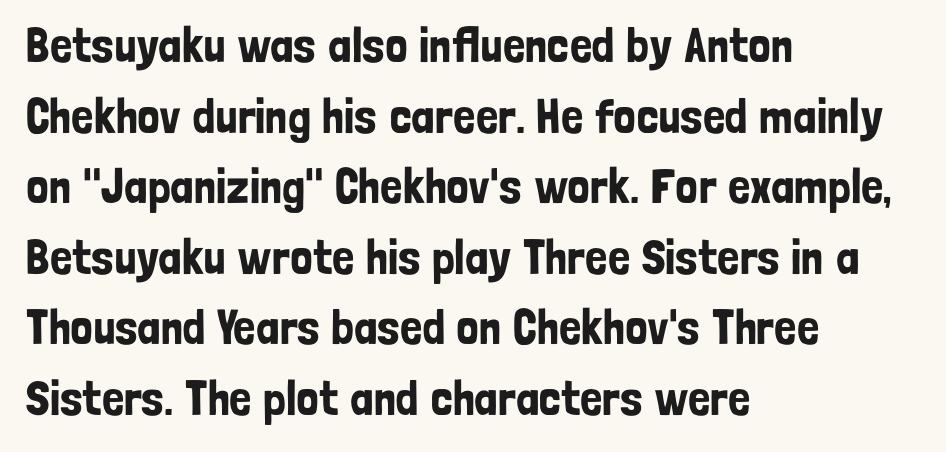
The image shows 49 px condensed sans-serif type, upright; set left-aligned, normal line spacing (1.44x), normal letter spacing, not underlined; low stroke contrast and a medium x-height.
